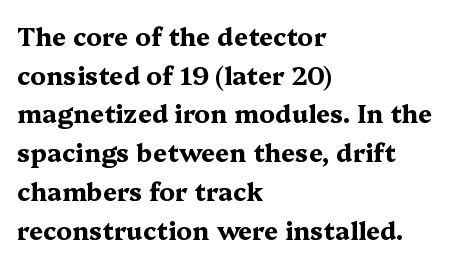
Q: Is the text bold? A: Yes.
Q: Is the text italic (slanted)? A: No, it is upright.
Q: Is the text underlined? A: No.
Q: How is the paragraph aligned? A: Left-aligned.
Q: Is the spacing between letters normal or unusually wide? A: Normal.
Q: Is the spacing between lines tight, normal or loose? A: Normal.
